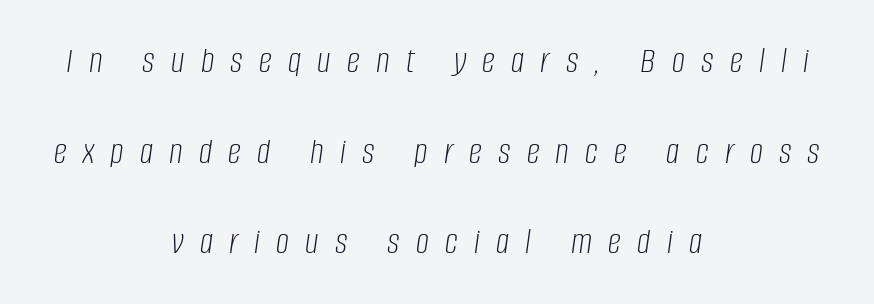
Is the stroke heavy? The answer is a plain regular-or-lighter. Which margin do the lines hug? Neither — every line sits in the middle. Notice how the stems are inclined rather than vertical — that's the hallmark of italics. Is this a fixed-width face? No — the glyphs have proportional, varying widths. The passage shown has open, widely tracked lettering throughout.
